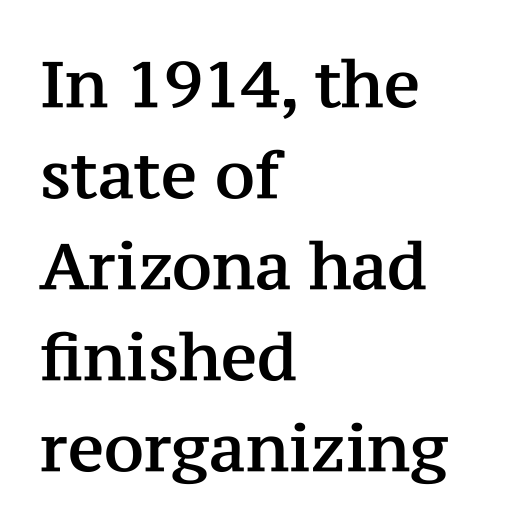
The image shows 64 px serif type, upright; set left-aligned, normal line spacing (1.42x), normal letter spacing, not underlined; medium stroke contrast and a medium x-height.
